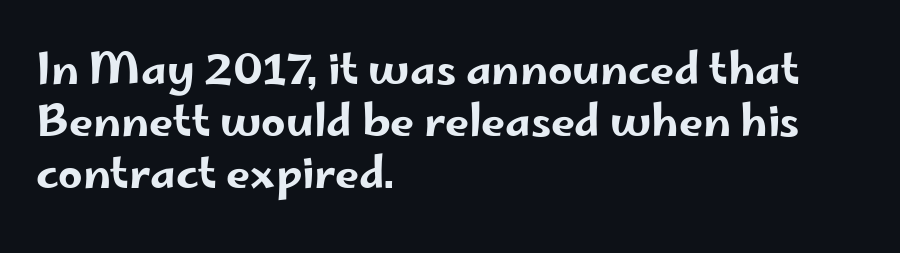
Q: Is the text italic (slanted)? A: No, it is upright.
Q: Is the typeface a serif or a sans-serif typeface? A: Sans-serif.
Q: Is the text underlined? A: No.
Q: How is the paragraph aligned? A: Left-aligned.
Q: Is the spacing between letters normal or unusually wide? A: Normal.
Q: Width (condensed, normal, or wide)? A: Wide.
Q: Stroke contrast? A: Low.
Q: x-height? A: Small.
Q: Monospaced? A: No.
